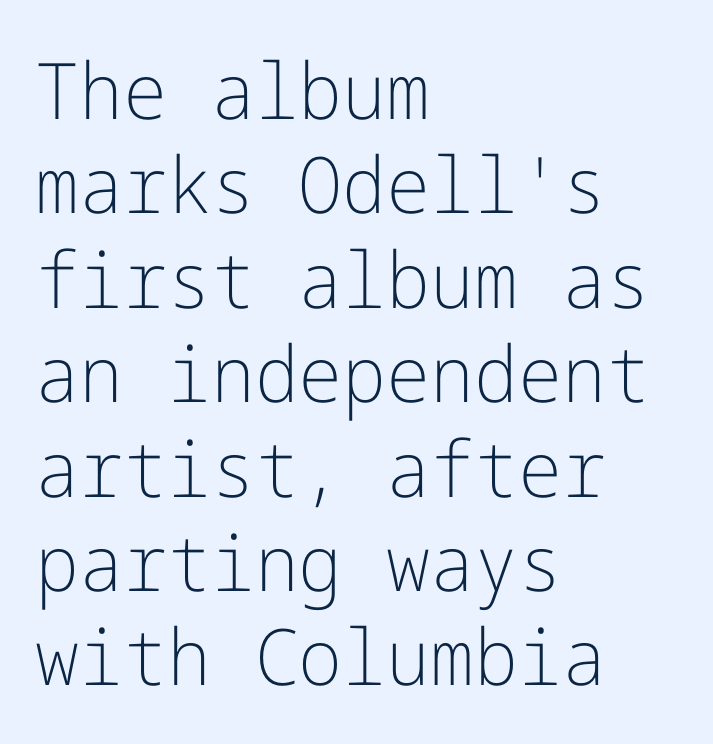
The image shows 78 px light sans-serif type, upright; set left-aligned, line spacing 1.21x, normal letter spacing, not underlined; low stroke contrast and a medium x-height.
